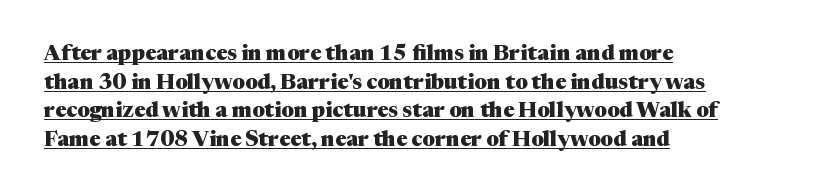
{"italic": "no", "bold": "yes", "underline": "yes", "align": "left", "line_spacing": "normal", "line_spacing_ratio": 1.36, "letter_spacing": "normal", "letter_spacing_em": 0.0, "glyph_px": 21}
